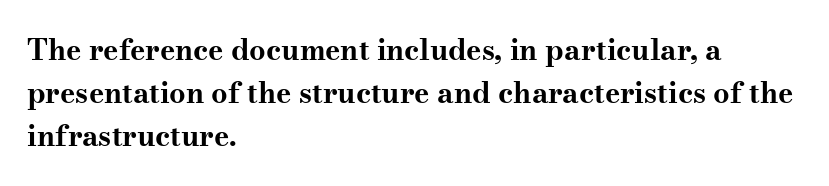
Q: Is the text bold? A: Yes.
Q: Is the text italic (slanted)? A: No, it is upright.
Q: Is the typeface a serif or a sans-serif typeface? A: Serif.
Q: Is the text underlined? A: No.
Q: How is the paragraph aligned? A: Left-aligned.
Q: Is the spacing between letters normal or unusually wide? A: Normal.
Q: Is the spacing between lines tight, normal or loose? A: Normal.
Q: Width (condensed, normal, or wide)? A: Wide.
Q: Stroke contrast? A: Medium.
Q: x-height? A: Small.
Q: Monospaced? A: No.
